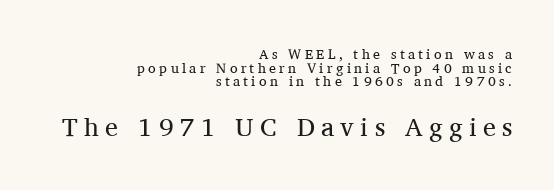
Q: Is the text bold? A: No.
Q: Is the text italic (slanted)? A: No, it is upright.
Q: Is the text underlined? A: No.
Q: How is the paragraph aligned? A: Right-aligned.
Q: Is the spacing between letters normal or unusually wide? A: Unusually wide.
Q: Is the spacing between lines tight, normal or loose? A: Tight.
Q: Which block of text is set in a larger size, the first (top) or the second (bottom)? A: The second (bottom) one.
